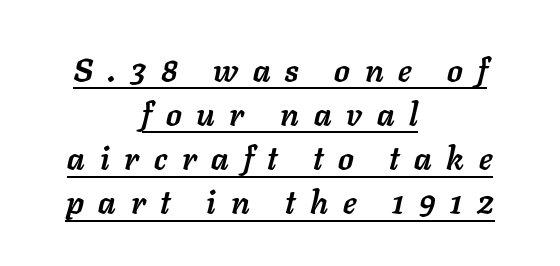
A centered setting, common on invitations and titles, is used for this passage. The rendering uses natural spacing where letterforms have individual widths. Each glyph is drawn with heavy, bold strokes. Short note: letters widely spaced. Designer's note — italics engaged. Quick note: underline on.
